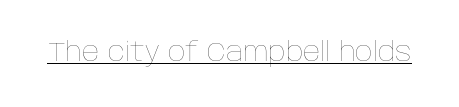
The image shows 27 px text type, upright; set normal letter spacing, underlined.
